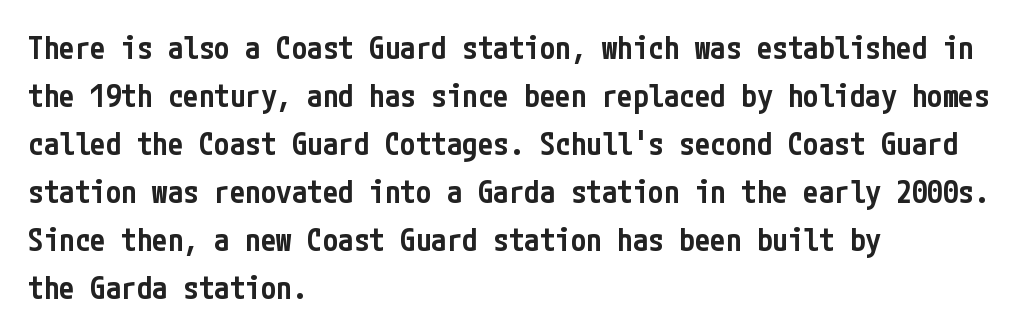
Summary of weight: moderately heavy, a semibold. The area under the type is left untouched. The rendering shows plain stroke endings on the letterforms — a sans-serif design. The leading is moderate, giving the passage an even texture. Italic? Not at all — the glyphs are vertical.
